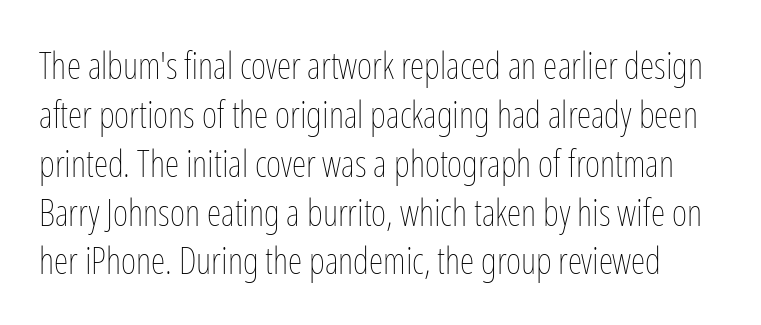
Q: Is the text bold? A: No.
Q: Is the text italic (slanted)? A: No, it is upright.
Q: Is the text underlined? A: No.
Q: Is the spacing between letters normal or unusually wide? A: Normal.
Q: Is the spacing between lines tight, normal or loose? A: Normal.
Q: Width (condensed, normal, or wide)? A: Condensed.
Q: Stroke contrast? A: Low.
Q: x-height? A: Medium.
Q: Monospaced? A: No.
